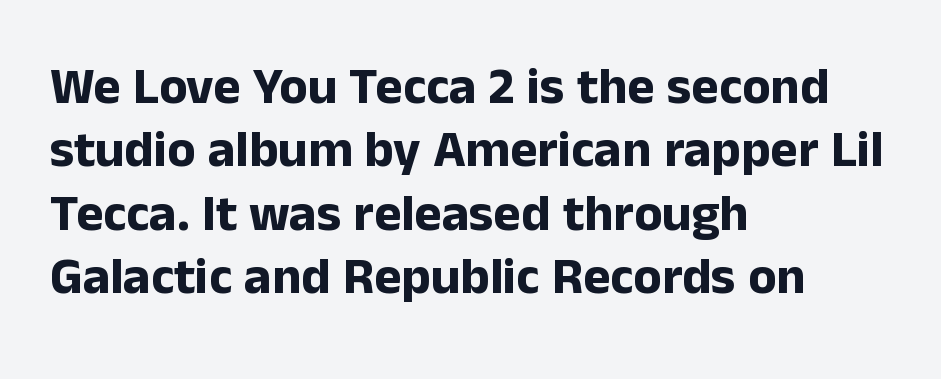
Q: Is the text bold? A: Yes.
Q: Is the text italic (slanted)? A: No, it is upright.
Q: Is the typeface a serif or a sans-serif typeface? A: Sans-serif.
Q: Is the text underlined? A: No.
Q: How is the paragraph aligned? A: Left-aligned.
Q: Is the spacing between letters normal or unusually wide? A: Normal.
Q: Width (condensed, normal, or wide)? A: Normal.
Q: Stroke contrast? A: Low.
Q: x-height? A: Medium.
Q: Monospaced? A: No.
